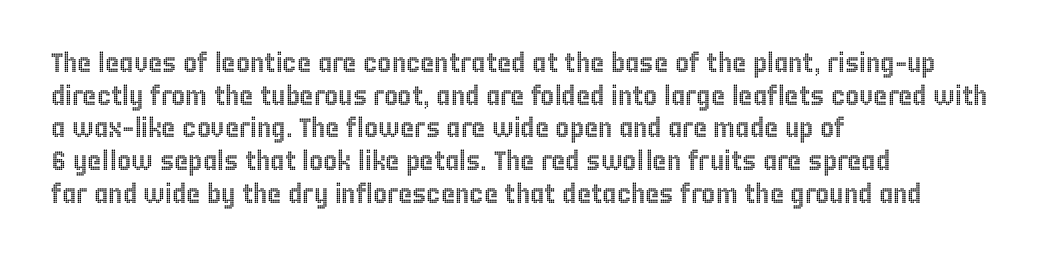
Q: Is the text italic (slanted)? A: No, it is upright.
Q: Is the text underlined? A: No.
Q: How is the paragraph aligned? A: Left-aligned.
Q: Is the spacing between letters normal or unusually wide? A: Normal.
